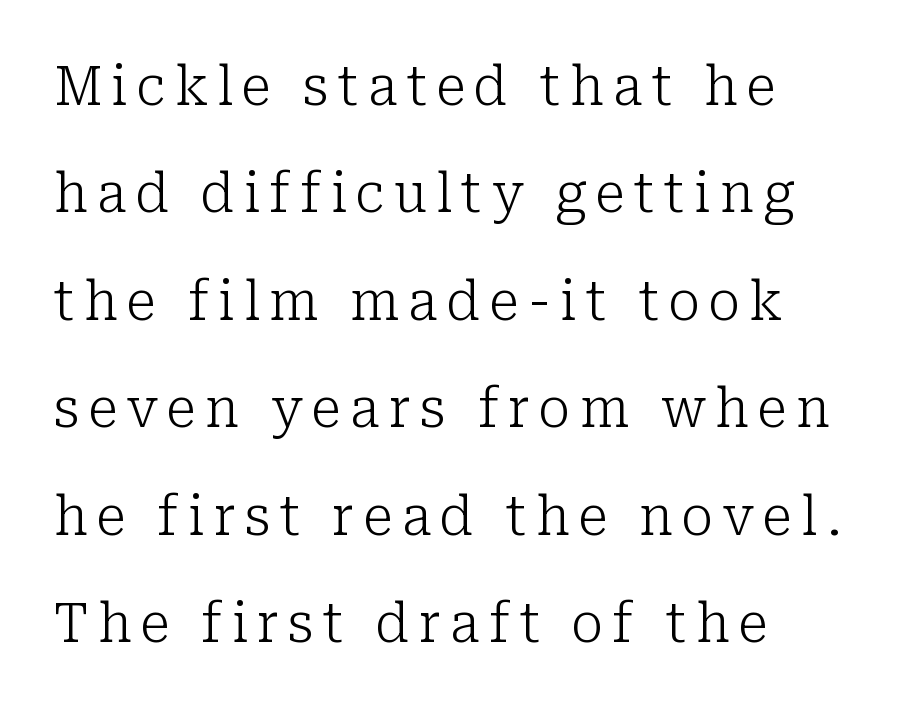
{"serif": "yes", "italic": "no", "bold": "no", "weight": "light", "width": "normal", "stroke_contrast": "low", "x_height": "medium", "monospaced": "no", "underline": "no", "align": "left", "line_spacing": "loose", "line_spacing_ratio": 1.99, "glyph_px": 54}
